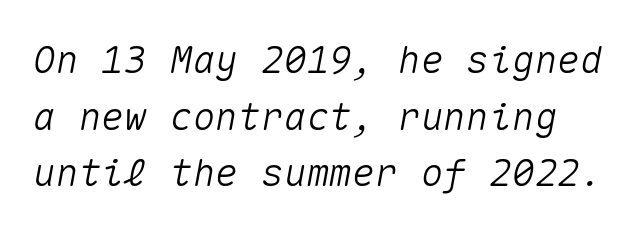
Q: Is the text italic (slanted)? A: Yes, it leans right by about 10 degrees.
Q: Is the text underlined? A: No.
Q: Is the spacing between letters normal or unusually wide? A: Normal.
Q: Is the spacing between lines tight, normal or loose? A: Normal.
Q: Width (condensed, normal, or wide)? A: Normal.
Q: Stroke contrast? A: Medium.
Q: x-height? A: Medium.
Q: Monospaced? A: Yes.
